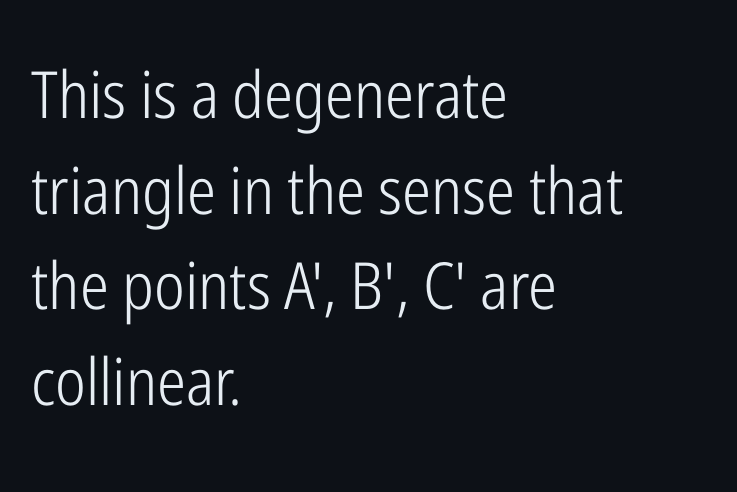
{"serif": "no", "italic": "no", "bold": "no", "weight": "light", "width": "condensed", "stroke_contrast": "low", "x_height": "medium", "monospaced": "no", "underline": "no", "align": "left", "line_spacing": "normal", "line_spacing_ratio": 1.47, "letter_spacing": "normal", "letter_spacing_em": 0.0, "glyph_px": 65}
